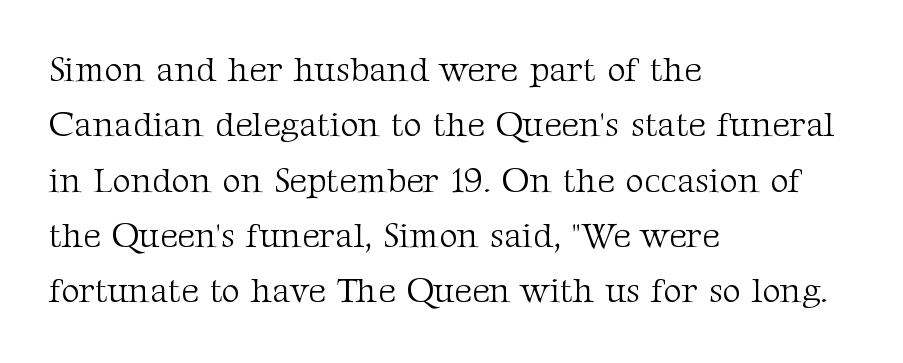
Q: Is the text bold? A: No.
Q: Is the text italic (slanted)? A: No, it is upright.
Q: Is the typeface a serif or a sans-serif typeface? A: Serif.
Q: Is the text underlined? A: No.
Q: How is the paragraph aligned? A: Left-aligned.
Q: Is the spacing between letters normal or unusually wide? A: Normal.
Q: Is the spacing between lines tight, normal or loose? A: Normal.
Q: Width (condensed, normal, or wide)? A: Normal.
Q: Stroke contrast? A: Medium.
Q: x-height? A: Medium.
Q: Monospaced? A: No.
